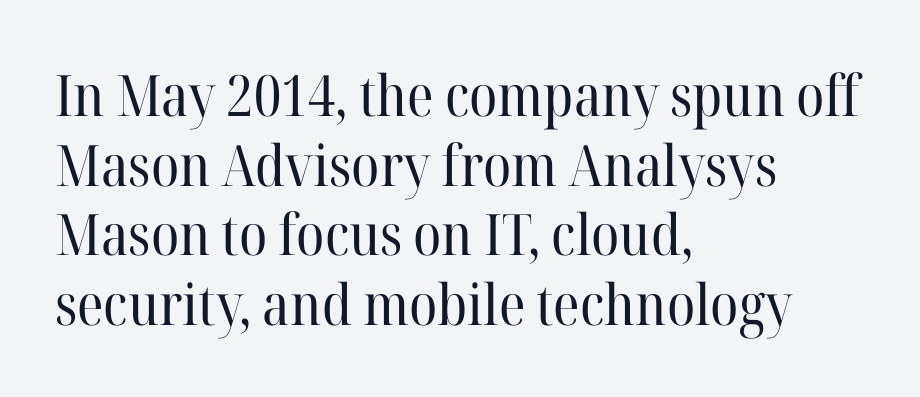
Check under the words: just untouched page. There is no visible air inserted between adjacent glyphs. The rendering anchors every line to the left-hand side. The lettering holds an erect, upright posture throughout. Each stroke keeps to a modest, everyday thickness or less. Do the characters align in a grid? No, the font is proportional.
